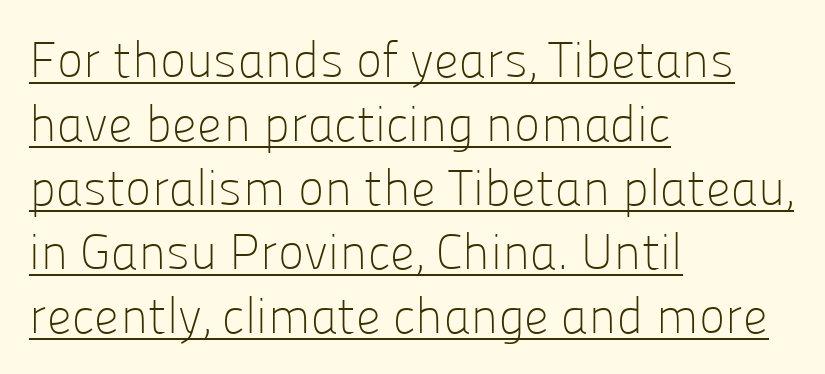
You could call the tracking neutral — neither tight nor loose. The lettering holds an erect, upright posture throughout. Layout note: lines flush left. The typesetter has applied underlining to the passage shown. The passage shown is typeset with a sans-serif family.
